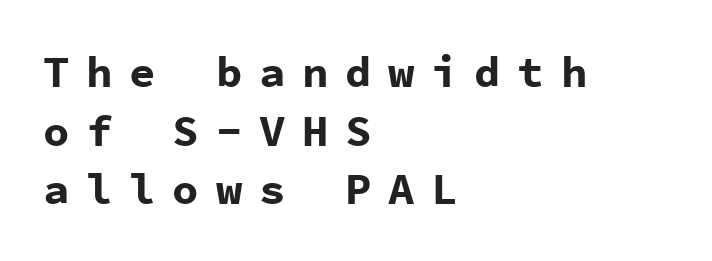
Q: Is the text bold? A: Yes.
Q: Is the text italic (slanted)? A: No, it is upright.
Q: Is the typeface a serif or a sans-serif typeface? A: Sans-serif.
Q: Is the text underlined? A: No.
Q: How is the paragraph aligned? A: Left-aligned.
Q: Is the spacing between letters normal or unusually wide? A: Unusually wide.
Q: Is the spacing between lines tight, normal or loose? A: Normal.
Q: Width (condensed, normal, or wide)? A: Normal.
Q: Stroke contrast? A: Low.
Q: x-height? A: Medium.
Q: Monospaced? A: Yes.
